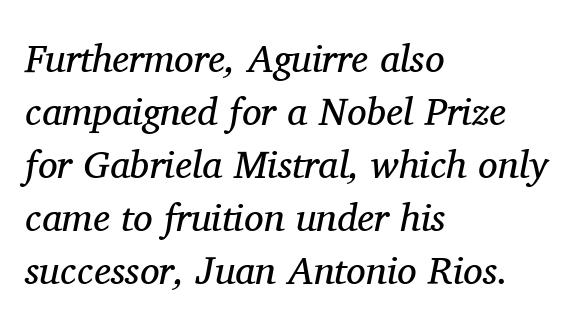
This rendering leaves character spacing at its baseline value. The foot of each line stays bare and open. Type style note: has serifs. The letters are slanted; this is an italic face.
